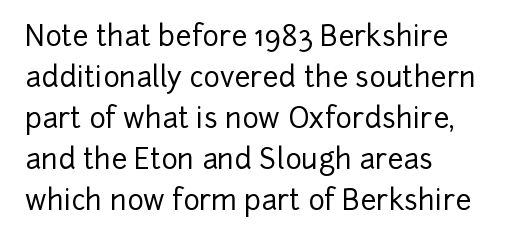
{"serif": "no", "italic": "no", "width": "normal", "stroke_contrast": "low", "x_height": "medium", "monospaced": "no", "underline": "no", "align": "left", "line_spacing": "normal", "line_spacing_ratio": 1.46, "letter_spacing": "normal", "letter_spacing_em": 0.0, "glyph_px": 28}
